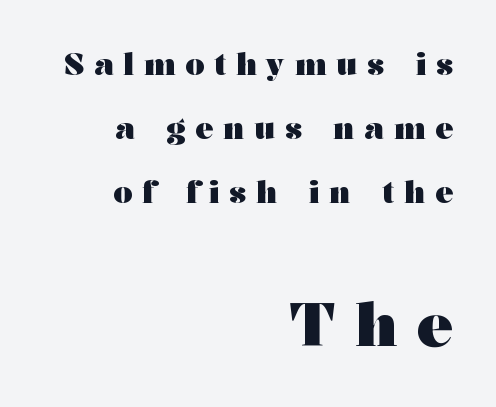
{"serif": "yes", "italic": "no", "bold": "yes", "weight": "heavy", "width": "wide", "stroke_contrast": "medium", "x_height": "medium", "monospaced": "no", "underline": "no", "align": "right", "line_spacing": "loose", "line_spacing_ratio": 2.13, "letter_spacing": "wide", "letter_spacing_em": 0.33, "larger_block": "second", "size_ratio": 2.0, "glyph_px": 60}
